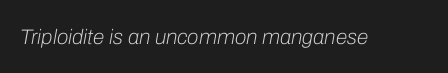
Q: Is the text bold? A: No.
Q: Is the text italic (slanted)? A: Yes, it leans right by about 10 degrees.
Q: Is the text underlined? A: No.
Q: Is the spacing between letters normal or unusually wide? A: Normal.
